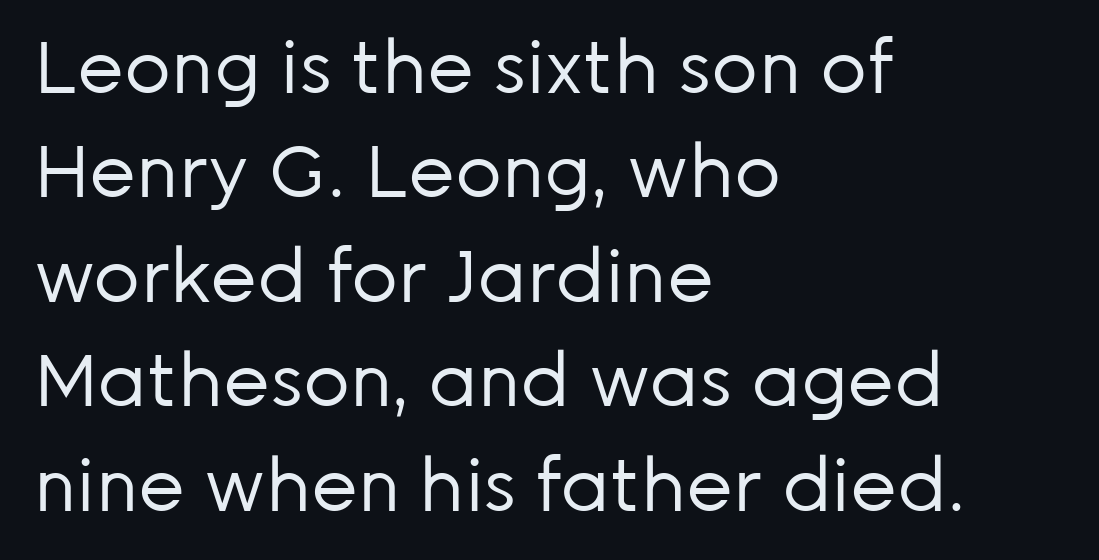
Tracking value appears to be zero — textbook default spacing. The specimen reads as upright at a glance. Character widths vary here, with narrow letters taking less room than wide ones. A sans-serif font was chosen for this passage. The lines are quadded left. Weight: in the light-to-regular range.
